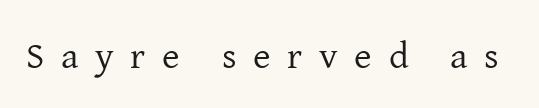
Q: Is the text bold? A: No.
Q: Is the text italic (slanted)? A: No, it is upright.
Q: Is the typeface a serif or a sans-serif typeface? A: Serif.
Q: Is the text underlined? A: No.
Q: Is the spacing between letters normal or unusually wide? A: Unusually wide.
Q: Width (condensed, normal, or wide)? A: Normal.
Q: Stroke contrast? A: Low.
Q: x-height? A: Medium.
Q: Monospaced? A: No.
